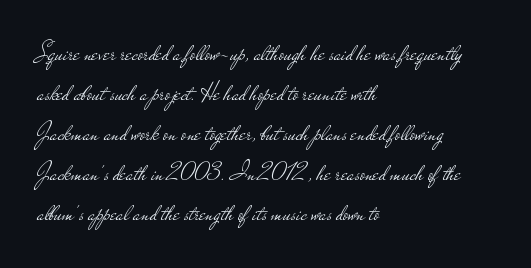
{"bold": "no", "underline": "no", "align": "left", "line_spacing": "normal", "line_spacing_ratio": 1.6, "letter_spacing": "normal", "letter_spacing_em": 0.0, "glyph_px": 25}
